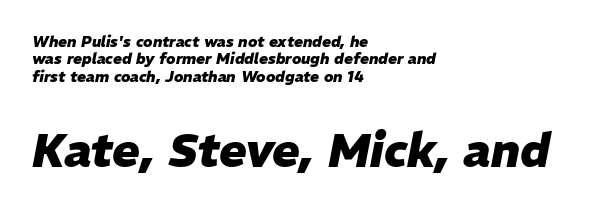
The image shows 46 px heavy type, italic (leaning right); set left-aligned, line spacing 1.16x, normal letter spacing, not underlined; the second (bottom) block is 3.07x larger; low stroke contrast and a medium x-height.
